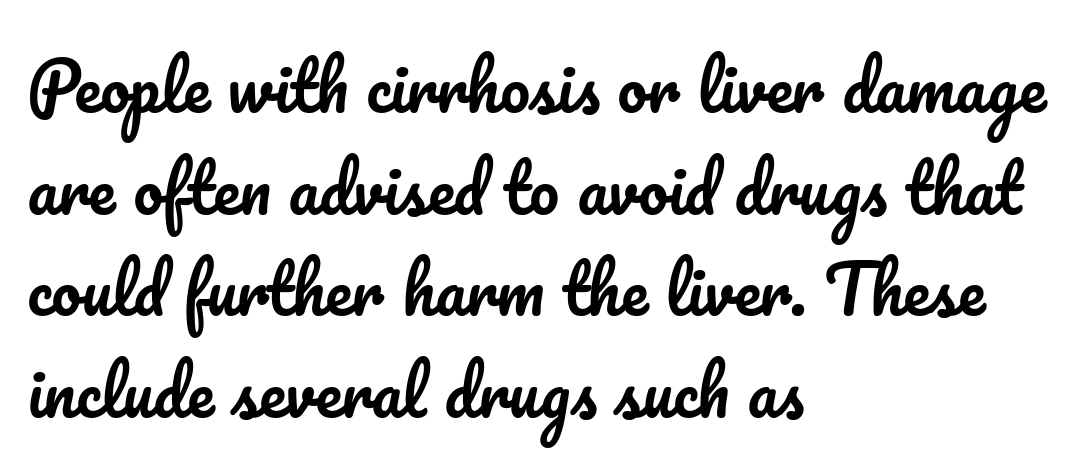
The rows are spaced the way most documents space them. The glyphs are unaccompanied by any horizontal stroke below them. The tracking reads as untouched default to a designer's eye.
